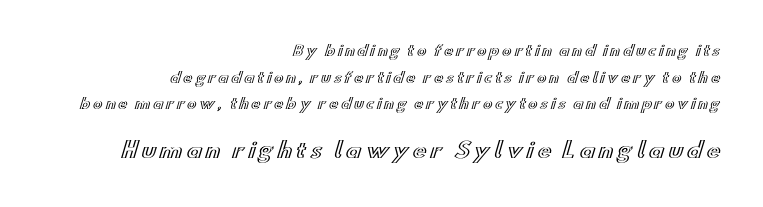
Q: Is the text italic (slanted)? A: Yes.
Q: Is the text underlined? A: No.
Q: How is the paragraph aligned? A: Right-aligned.
Q: Is the spacing between lines tight, normal or loose? A: Loose.
Q: Which block of text is set in a larger size, the first (top) or the second (bottom)? A: The second (bottom) one.
